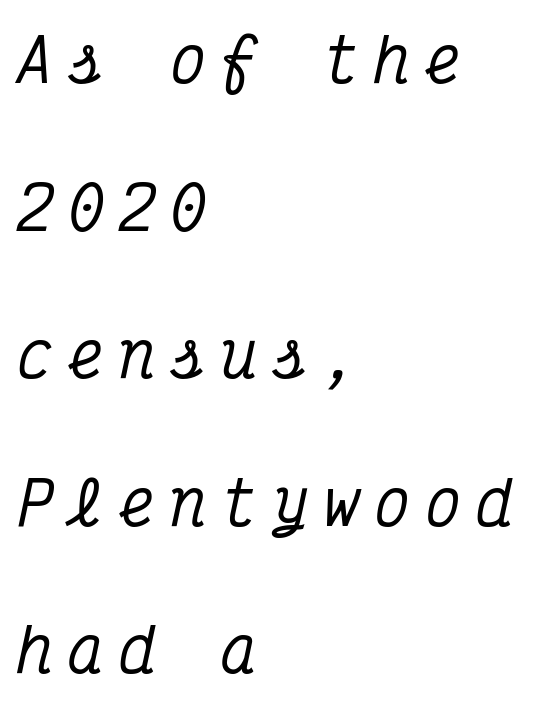
Q: Is the text italic (slanted)? A: Yes, it leans right by about 12 degrees.
Q: Is the typeface a serif or a sans-serif typeface? A: Serif.
Q: Is the text underlined? A: No.
Q: How is the paragraph aligned? A: Left-aligned.
Q: Is the spacing between letters normal or unusually wide? A: Unusually wide.
Q: Is the spacing between lines tight, normal or loose? A: Loose.
Q: Width (condensed, normal, or wide)? A: Condensed.
Q: Stroke contrast? A: Medium.
Q: x-height? A: Medium.
Q: Monospaced? A: Yes.
